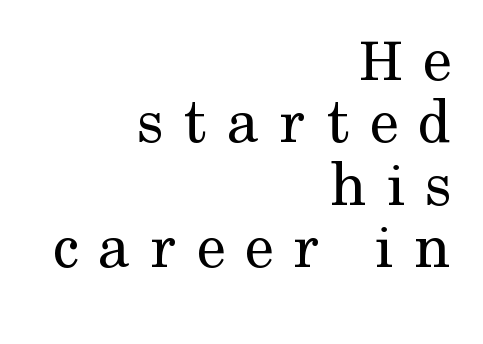
{"serif": "yes", "italic": "no", "bold": "no", "weight": "regular", "width": "normal", "stroke_contrast": "medium", "x_height": "medium", "monospaced": "no", "underline": "no", "align": "right", "line_spacing": "tight", "line_spacing_ratio": 0.96, "letter_spacing": "wide", "letter_spacing_em": 0.3, "glyph_px": 65}
